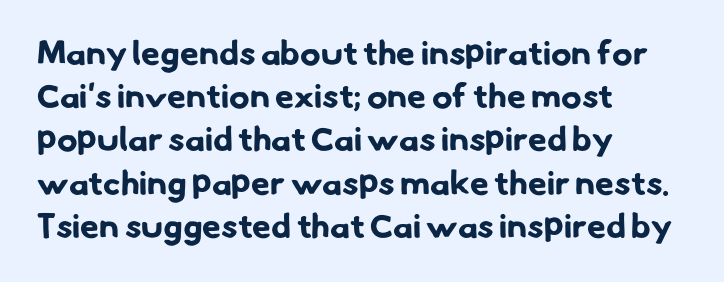
{"serif": "no", "bold": "yes", "weight": "bold", "width": "normal", "stroke_contrast": "low", "x_height": "small", "monospaced": "no", "underline": "no", "align": "left", "line_spacing": "normal", "line_spacing_ratio": 1.27, "letter_spacing": "normal", "letter_spacing_em": 0.0, "glyph_px": 34}
